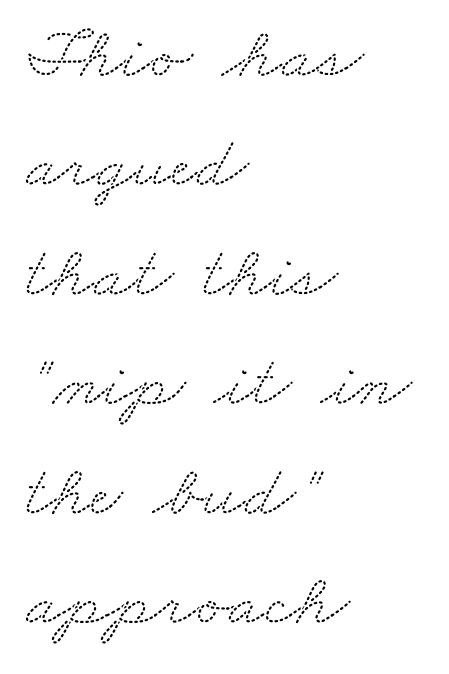
The image shows 73 px wide serif type; set left-aligned, normal line spacing (1.5x), normal letter spacing, not underlined; medium stroke contrast and a small x-height.
